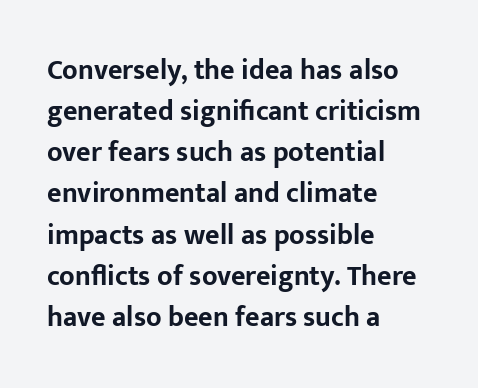
Serifs: no, the terminals of the letterforms are clean. Thick stems and heavy bowls — unmistakably bold. Italic? Not at all — the glyphs are vertical. Words appear dense and cohesive because spacing is normal. Underlining? Definitely not there.
